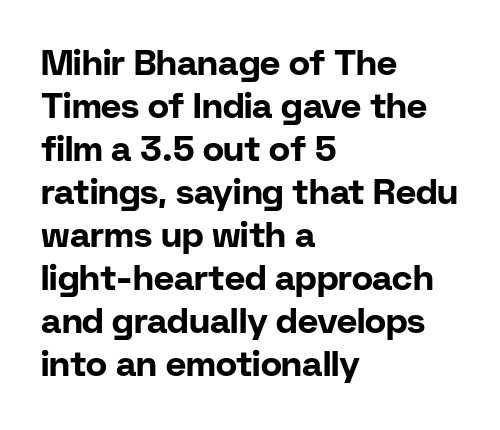
{"serif": "no", "italic": "no", "bold": "yes", "weight": "bold", "width": "normal", "stroke_contrast": "low", "x_height": "medium", "monospaced": "no", "underline": "no", "align": "left", "line_spacing_ratio": 1.23, "letter_spacing": "normal", "letter_spacing_em": 0.0, "glyph_px": 35}
